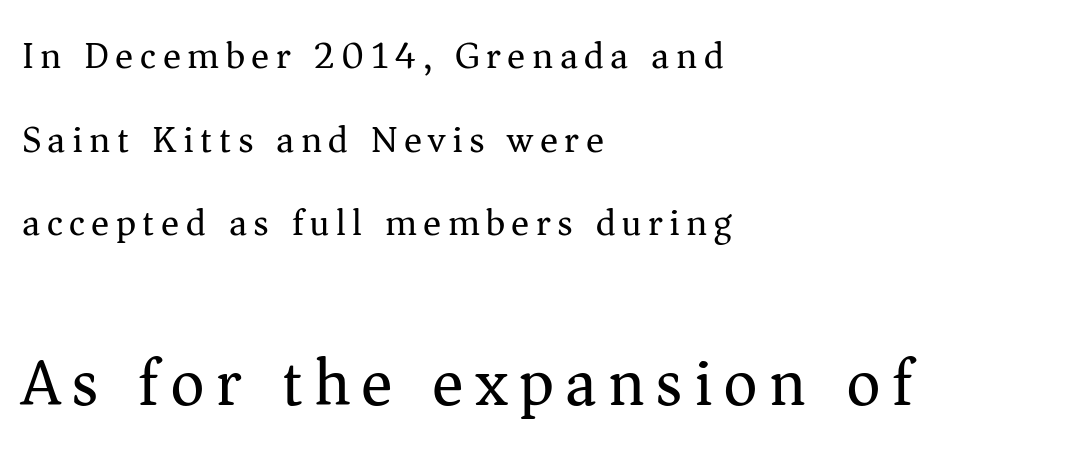
{"serif": "yes", "italic": "no", "bold": "no", "weight": "regular", "width": "normal", "stroke_contrast": "medium", "x_height": "medium", "monospaced": "no", "underline": "no", "align": "left", "line_spacing": "loose", "line_spacing_ratio": 2.2, "larger_block": "second", "size_ratio": 1.74, "glyph_px": 66}
